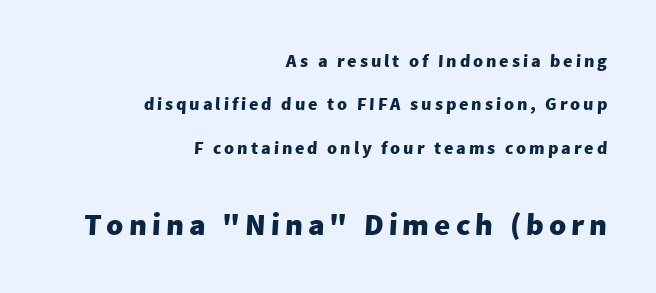
Q: Is the text bold? A: Yes.
Q: Is the typeface a serif or a sans-serif typeface? A: Sans-serif.
Q: Is the text underlined? A: No.
Q: How is the paragraph aligned? A: Right-aligned.
Q: Is the spacing between lines tight, normal or loose? A: Loose.
Q: Which block of text is set in a larger size, the first (top) or the second (bottom)? A: The second (bottom) one.
Q: Width (condensed, normal, or wide)? A: Normal.
Q: Stroke contrast? A: Low.
Q: x-height? A: Medium.
Q: Monospaced? A: No.
